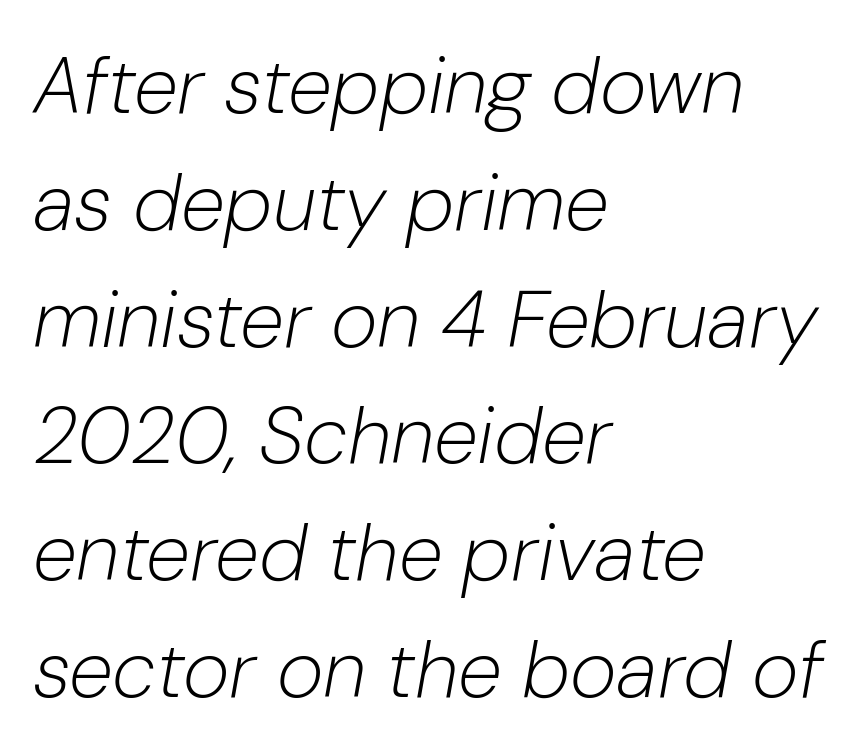
{"italic": "yes", "lean": "right", "slant_degrees": 10, "bold": "no", "weight": "light", "width": "normal", "stroke_contrast": "low", "x_height": "medium", "monospaced": "no", "underline": "no", "align": "left", "line_spacing": "normal", "line_spacing_ratio": 1.46, "letter_spacing": "normal", "letter_spacing_em": 0.0, "glyph_px": 80}
